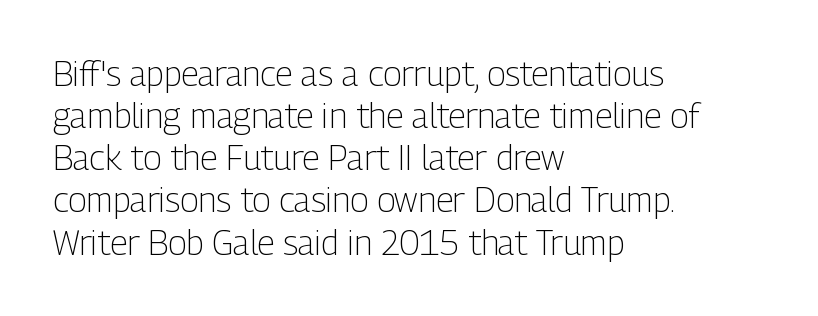
{"serif": "no", "italic": "no", "bold": "no", "weight": "light", "width": "condensed", "stroke_contrast": "low", "x_height": "medium", "monospaced": "no", "underline": "no", "align": "left", "line_spacing_ratio": 1.24, "letter_spacing": "normal", "letter_spacing_em": 0.0, "glyph_px": 34}
